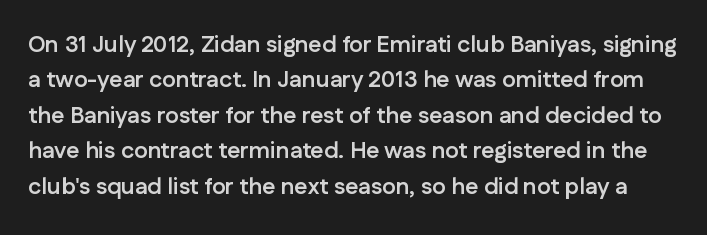
{"italic": "no", "bold": "yes", "underline": "no", "line_spacing": "normal", "line_spacing_ratio": 1.54, "letter_spacing": "normal", "letter_spacing_em": 0.0, "glyph_px": 23}
